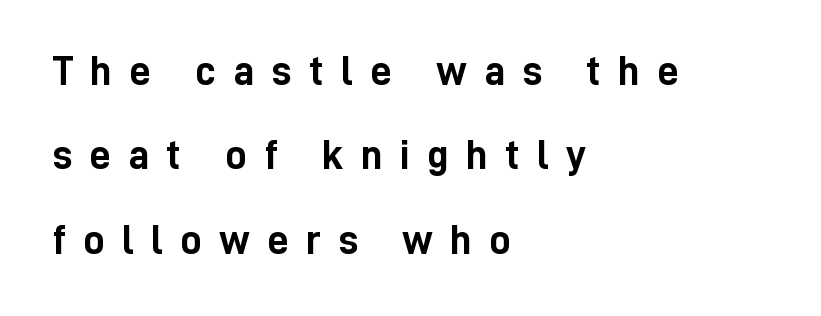
{"serif": "no", "italic": "no", "bold": "yes", "weight": "semibold", "width": "condensed", "stroke_contrast": "low", "x_height": "medium", "monospaced": "no", "underline": "no", "align": "left", "line_spacing": "loose", "line_spacing_ratio": 2.01, "letter_spacing": "wide", "letter_spacing_em": 0.41, "glyph_px": 42}
